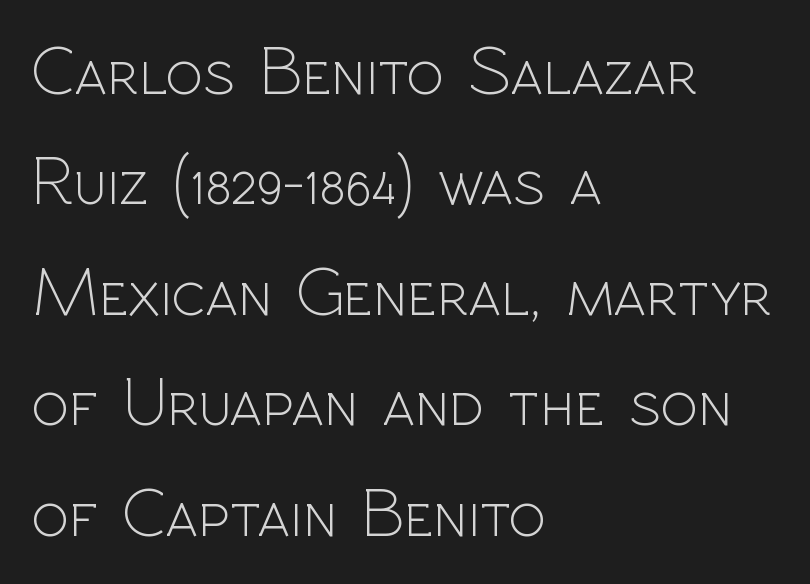
Q: Is the text bold? A: No.
Q: Is the text italic (slanted)? A: No, it is upright.
Q: Is the typeface a serif or a sans-serif typeface? A: Sans-serif.
Q: Is the text underlined? A: No.
Q: How is the paragraph aligned? A: Left-aligned.
Q: Is the spacing between letters normal or unusually wide? A: Normal.
Q: Is the spacing between lines tight, normal or loose? A: Normal.
Q: Width (condensed, normal, or wide)? A: Normal.
Q: x-height? A: Medium.
Q: Monospaced? A: No.
